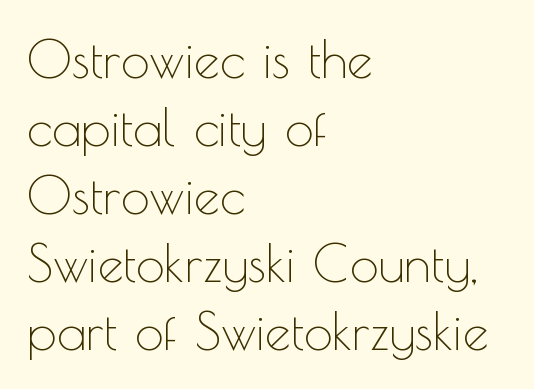
Q: Is the text bold? A: No.
Q: Is the text italic (slanted)? A: No, it is upright.
Q: Is the typeface a serif or a sans-serif typeface? A: Sans-serif.
Q: Is the text underlined? A: No.
Q: How is the paragraph aligned? A: Left-aligned.
Q: Is the spacing between letters normal or unusually wide? A: Normal.
Q: Is the spacing between lines tight, normal or loose? A: Normal.
Q: Width (condensed, normal, or wide)? A: Normal.
Q: x-height? A: Small.
Q: Monospaced? A: No.
